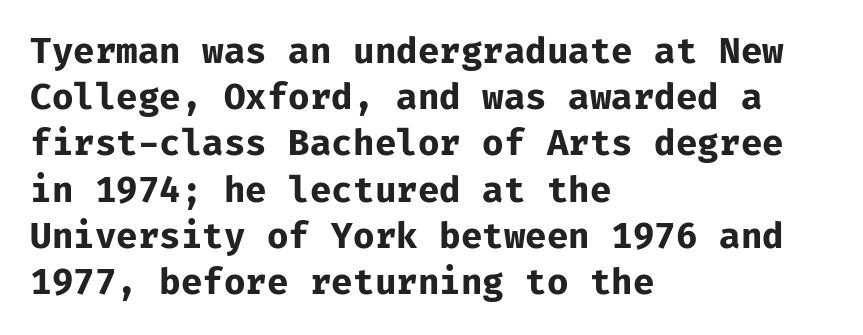
{"serif": "no", "italic": "no", "bold": "yes", "weight": "bold", "width": "normal", "stroke_contrast": "low", "x_height": "medium", "monospaced": "yes", "underline": "no", "align": "left", "line_spacing": "normal", "line_spacing_ratio": 1.32, "letter_spacing": "normal", "letter_spacing_em": 0.0, "glyph_px": 35}
